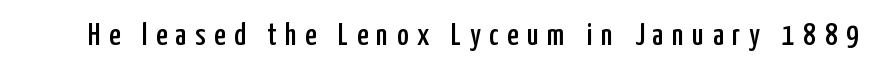
This sample has the flowing, uneven cadence of proportional lettering. What kind of face is this? One without serifs — a sans. Substantial extra tracking has been applied to these lines. Honestly, there is no underline to notice here at all.
